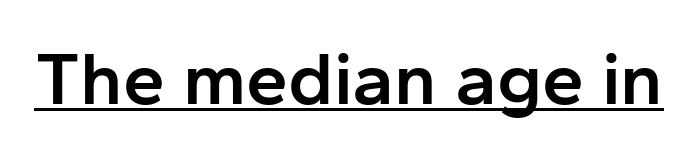
Q: Is the text bold? A: Semi-bold.
Q: Is the text italic (slanted)? A: No, it is upright.
Q: Is the typeface a serif or a sans-serif typeface? A: Sans-serif.
Q: Is the text underlined? A: Yes.
Q: Is the spacing between letters normal or unusually wide? A: Normal.
Q: Width (condensed, normal, or wide)? A: Normal.
Q: Stroke contrast? A: Low.
Q: x-height? A: Medium.
Q: Monospaced? A: No.
